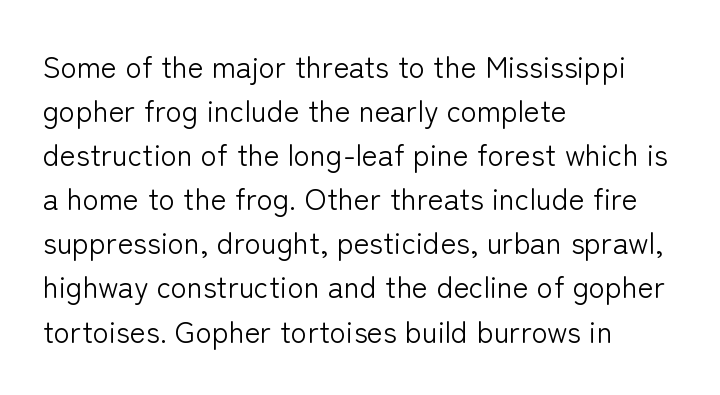
Unmarked baselines from the first word to the last. Quick note: interline space is typical. Vertical stems look standard width or narrower in stroke. Students, note that the glyphs here touch the page at normal intervals. Every row of glyphs begins at an identical x-position on the left. The characters display no serif detailing; their extremities are plain.
